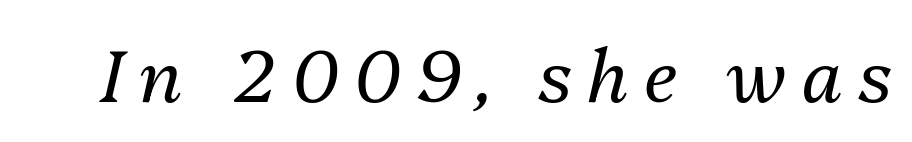
The image shows 72 px regular-weight type, italic (leaning right); set unusually wide letter spacing (+0.22 em), not underlined; medium stroke contrast and a medium x-height.
